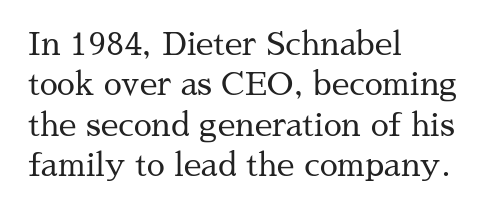
Q: Is the text bold? A: No.
Q: Is the text italic (slanted)? A: No, it is upright.
Q: Is the typeface a serif or a sans-serif typeface? A: Serif.
Q: Is the text underlined? A: No.
Q: How is the paragraph aligned? A: Left-aligned.
Q: Is the spacing between letters normal or unusually wide? A: Normal.
Q: Is the spacing between lines tight, normal or loose? A: Normal.
Q: Width (condensed, normal, or wide)? A: Normal.
Q: Stroke contrast? A: Medium.
Q: x-height? A: Medium.
Q: Monospaced? A: No.
